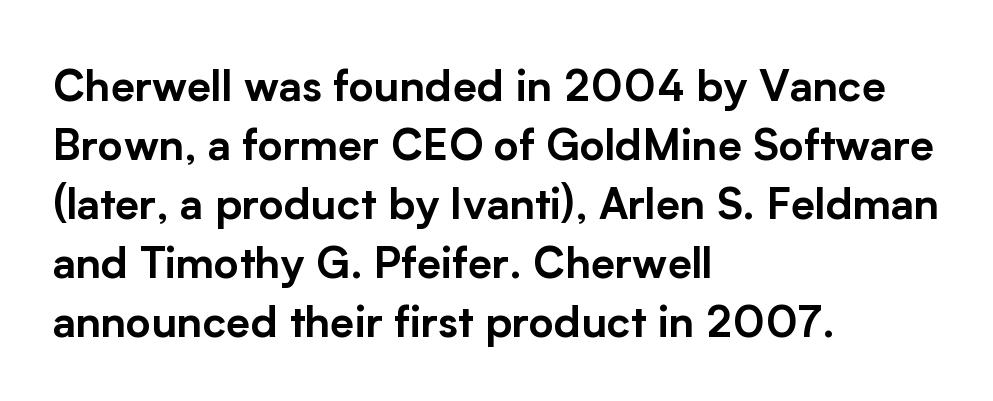
Only glyphs here, with clear space below each row. The letters carry no serifs — their stems end cleanly without finishing strokes. Each new line begins a customary step beneath the previous one. The axis of the letterforms is exactly vertical. This sample has the flowing, uneven cadence of proportional lettering.
